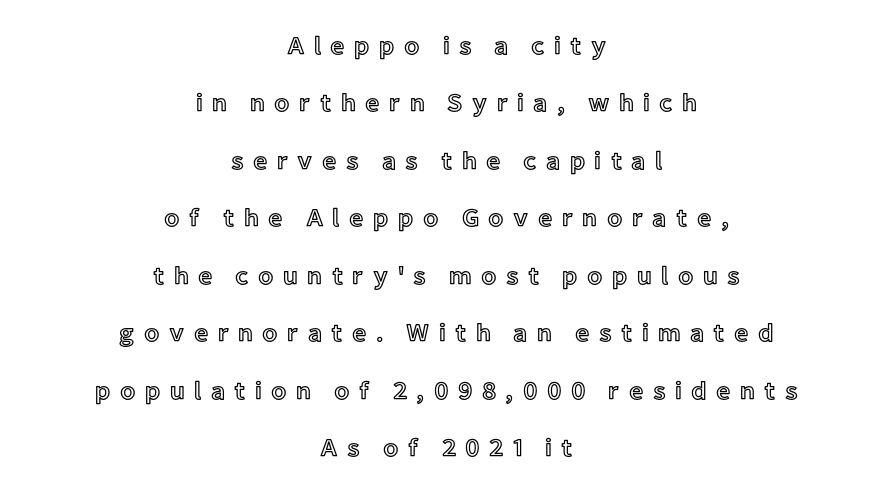
{"italic": "no", "underline": "no", "align": "center", "line_spacing": "loose", "line_spacing_ratio": 2.3, "letter_spacing": "wide", "letter_spacing_em": 0.37, "glyph_px": 25}
